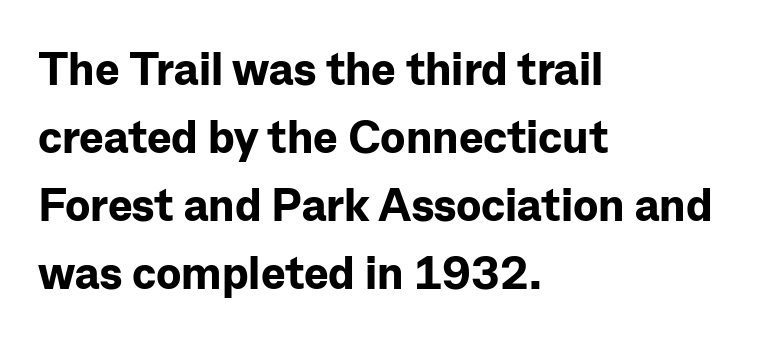
The image shows 46 px bold sans-serif type, upright; set left-aligned, normal line spacing (1.48x), normal letter spacing, not underlined; low stroke contrast and a medium x-height.
